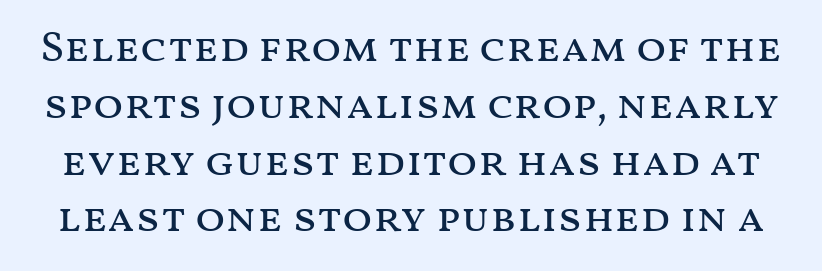
Do the letters lean? They stand straight. The rendering uses natural spacing where letterforms have individual widths. A quiet, ordinary-to-light weight characterises the typeface. Nobody touched the tracking dial on this one. The zone under the glyphs is completely vacant. The line-height multiplier appears to be the usual default.
